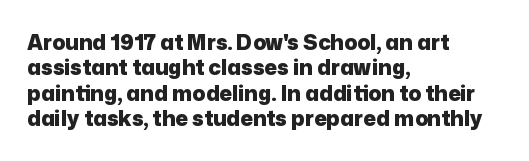
{"italic": "no", "bold": "yes", "underline": "no", "align": "left", "line_spacing_ratio": 1.21, "letter_spacing": "normal", "letter_spacing_em": 0.0, "glyph_px": 21}
